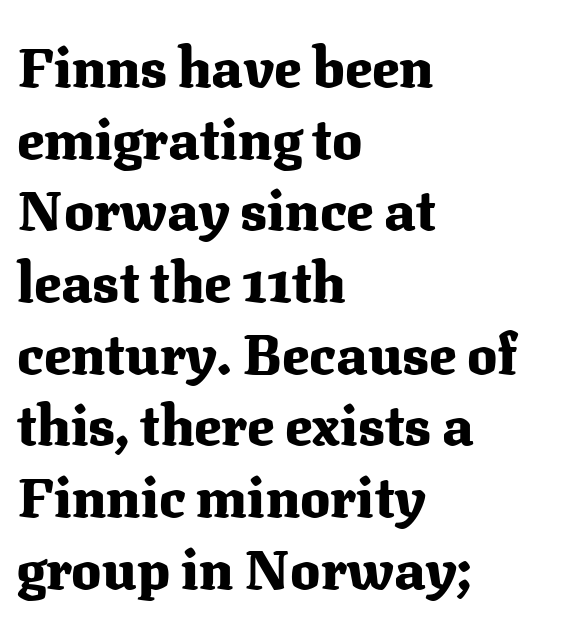
{"serif": "yes", "italic": "no", "bold": "yes", "weight": "heavy", "width": "normal", "stroke_contrast": "medium", "x_height": "medium", "monospaced": "no", "underline": "no", "align": "left", "line_spacing": "normal", "line_spacing_ratio": 1.28, "letter_spacing": "normal", "letter_spacing_em": 0.0, "glyph_px": 56}
